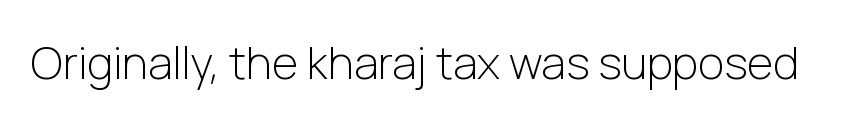
The image shows 45 px light sans-serif type, upright; set normal letter spacing, not underlined; low stroke contrast and a medium x-height.
